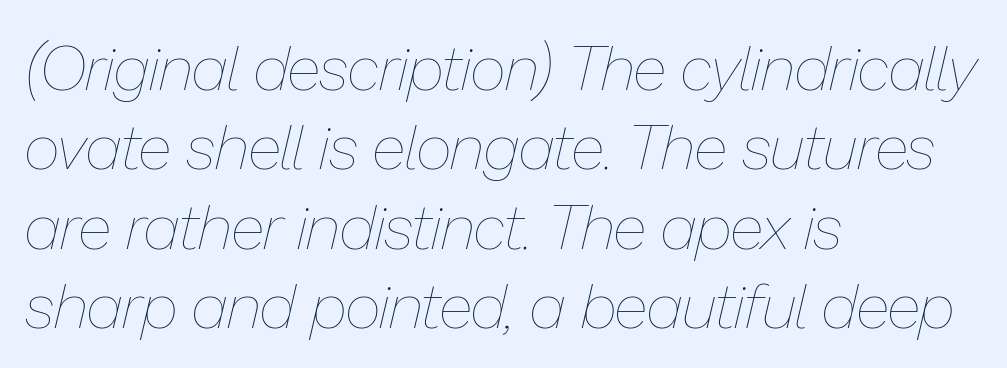
In terms of posture, this sample is oblique. Each word holds together tightly as a unit, with standard inter-letter gaps. Varying glyph widths throughout — classic text-font behaviour. Does the copy run flush right? No — it runs flush left. The rendering uses a moderate line-height, typical for paragraphs.
